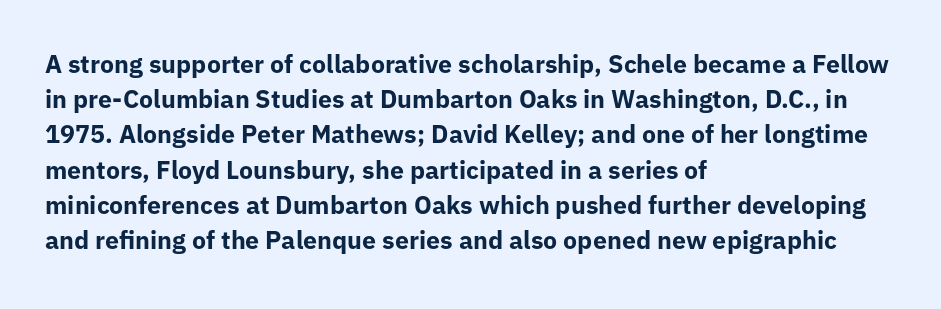
{"italic": "no", "bold": "yes", "underline": "no", "align": "left", "line_spacing": "normal", "line_spacing_ratio": 1.41, "letter_spacing": "normal", "letter_spacing_em": 0.0, "glyph_px": 25}
